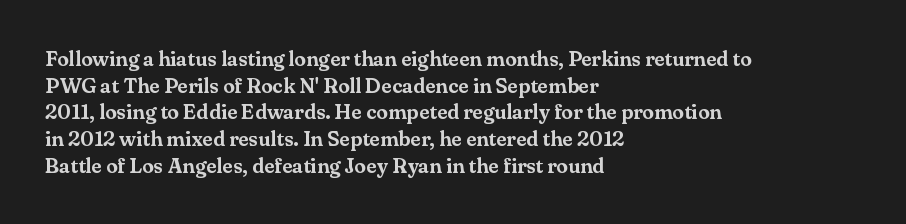
Q: Is the text italic (slanted)? A: No, it is upright.
Q: Is the text underlined? A: No.
Q: How is the paragraph aligned? A: Left-aligned.
Q: Is the spacing between letters normal or unusually wide? A: Normal.
Q: Is the spacing between lines tight, normal or loose? A: Normal.
